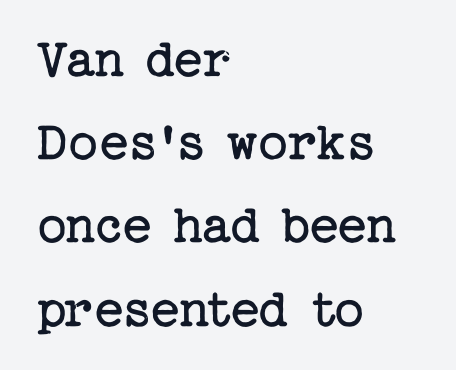
The image shows 57 px regular-weight serif type, upright; set left-aligned, normal line spacing (1.46x), normal letter spacing, not underlined; low stroke contrast and a medium x-height.
